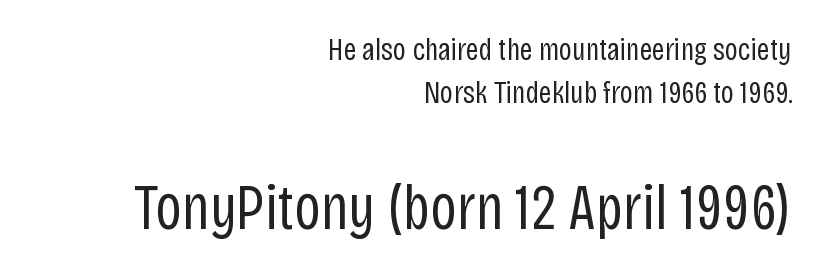
The image shows 65 px regular-weight, condensed sans-serif type, upright; set right-aligned, normal line spacing (1.35x), normal letter spacing, not underlined; the second (bottom) block is 2.03x larger; low stroke contrast and a large x-height.
